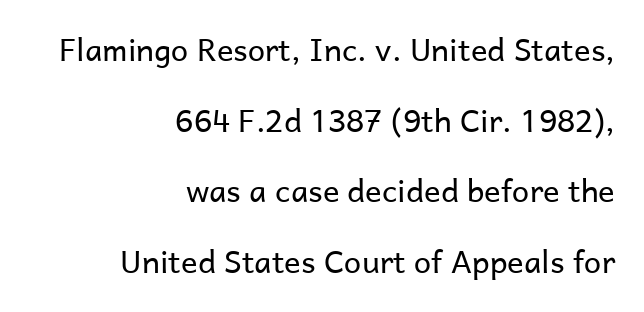
Compared with typical body copy, the letter spacing here is the same. The characters display no serif detailing; their extremities are plain. Italic? Not at all — the glyphs are vertical. Note the varied advance widths — an 'i' is clearly narrower than an 'm'. Teacher's note: observe the even right margin — that is flush-right alignment. Underline: absent.
